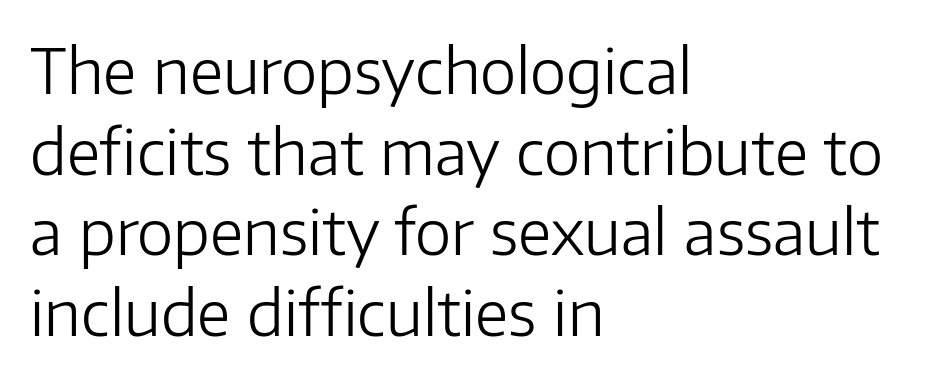
{"serif": "no", "italic": "no", "bold": "no", "weight": "light", "width": "normal", "stroke_contrast": "low", "x_height": "medium", "monospaced": "no", "underline": "no", "align": "left", "line_spacing": "normal", "line_spacing_ratio": 1.3, "letter_spacing": "normal", "letter_spacing_em": 0.0, "glyph_px": 62}
